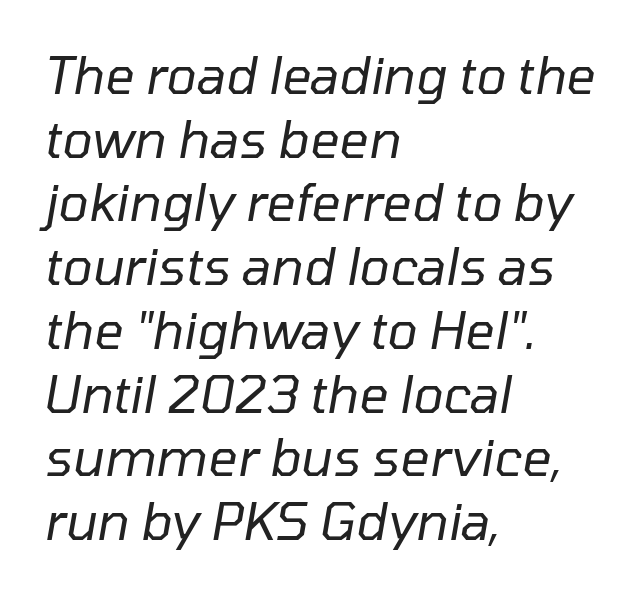
Q: Is the text bold? A: No.
Q: Is the text italic (slanted)? A: Yes, it leans right by about 10 degrees.
Q: Is the text underlined? A: No.
Q: How is the paragraph aligned? A: Left-aligned.
Q: Is the spacing between letters normal or unusually wide? A: Normal.
Q: Is the spacing between lines tight, normal or loose? A: Normal.
Q: Width (condensed, normal, or wide)? A: Normal.
Q: Stroke contrast? A: Low.
Q: x-height? A: Medium.
Q: Monospaced? A: No.
